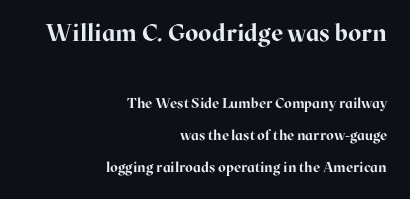
{"italic": "no", "bold": "yes", "underline": "no", "align": "right", "line_spacing": "loose", "line_spacing_ratio": 2.28, "letter_spacing": "normal", "letter_spacing_em": 0.0, "larger_block": "first", "size_ratio": 1.71, "glyph_px": 24}
